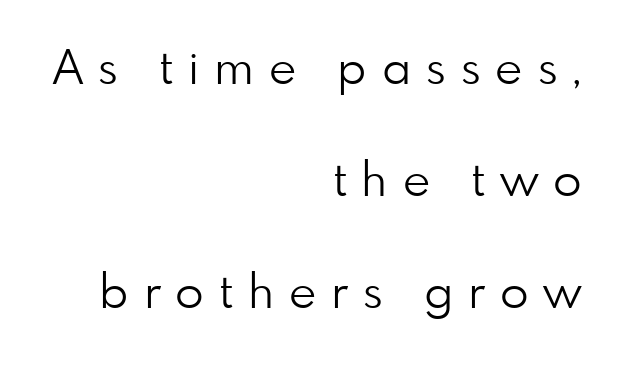
The image shows 47 px light sans-serif type, upright; set right-aligned, loose line spacing (2.38x), unusually wide letter spacing (+0.32 em), not underlined; low stroke contrast and a small x-height.
